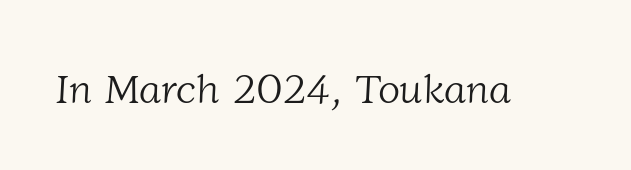
{"serif": "yes", "bold": "no", "weight": "light", "width": "normal", "stroke_contrast": "low", "x_height": "medium", "monospaced": "no", "underline": "no", "letter_spacing": "normal", "letter_spacing_em": 0.0, "glyph_px": 41}
